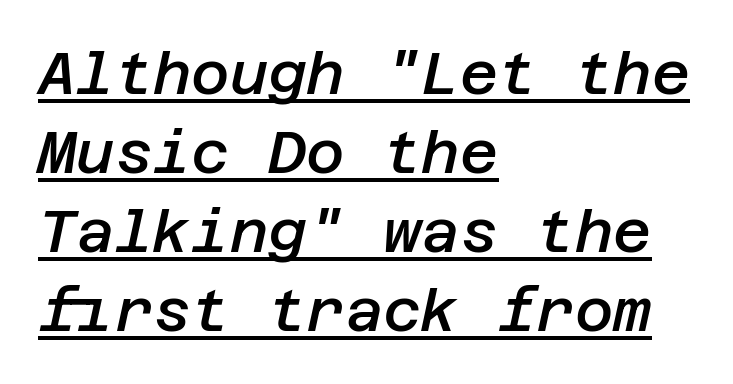
Q: Is the text bold? A: Semi-bold.
Q: Is the text italic (slanted)? A: Yes, it leans right by about 12 degrees.
Q: Is the text underlined? A: Yes.
Q: How is the paragraph aligned? A: Left-aligned.
Q: Is the spacing between letters normal or unusually wide? A: Normal.
Q: Is the spacing between lines tight, normal or loose? A: Normal.
Q: Width (condensed, normal, or wide)? A: Normal.
Q: Stroke contrast? A: Low.
Q: x-height? A: Large.
